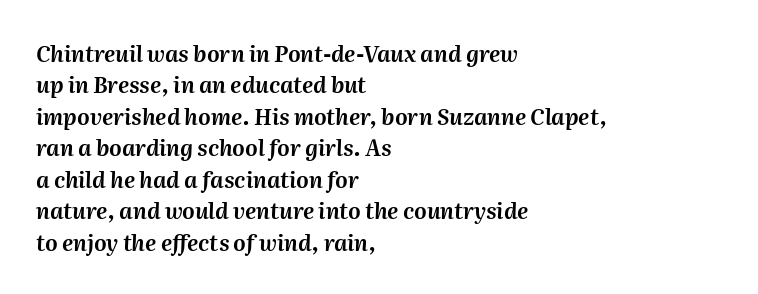
The image shows 22 px text type, italic (leaning right); set left-aligned, normal line spacing (1.43x), normal letter spacing, not underlined.
